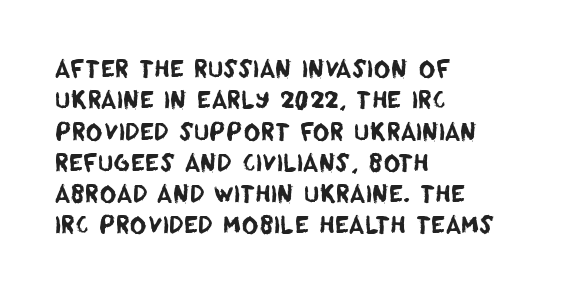
Q: Is the text underlined? A: No.
Q: How is the paragraph aligned? A: Left-aligned.
Q: Is the spacing between letters normal or unusually wide? A: Normal.
Q: Is the spacing between lines tight, normal or loose? A: Normal.
